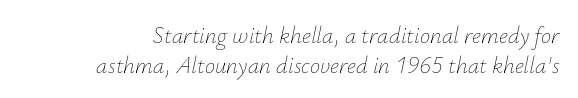
The image shows 23 px text type, italic (leaning right); set normal line spacing (1.3x), normal letter spacing, not underlined.
